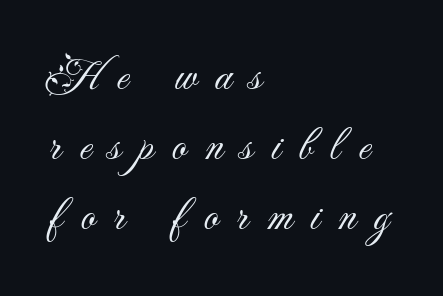
{"serif": "no", "bold": "no", "weight": "light", "width": "normal", "stroke_contrast": "medium", "x_height": "small", "monospaced": "no", "underline": "no", "align": "left", "line_spacing": "normal", "line_spacing_ratio": 1.56, "letter_spacing": "wide", "letter_spacing_em": 0.4, "glyph_px": 45}
